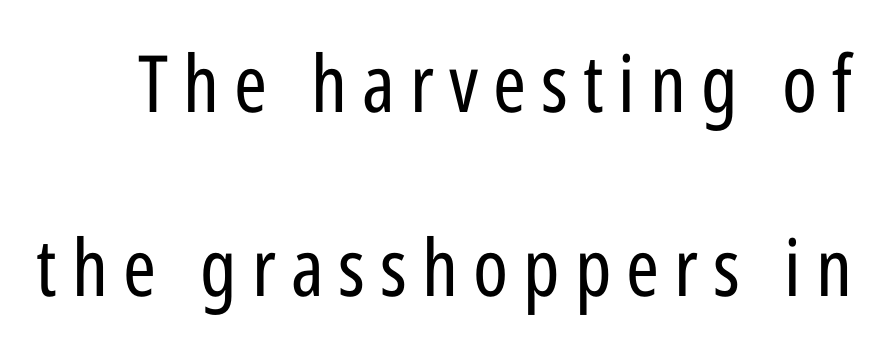
Q: Is the text bold? A: No.
Q: Is the text italic (slanted)? A: No, it is upright.
Q: Is the typeface a serif or a sans-serif typeface? A: Sans-serif.
Q: Is the text underlined? A: No.
Q: Is the spacing between lines tight, normal or loose? A: Loose.
Q: Width (condensed, normal, or wide)? A: Condensed.
Q: Stroke contrast? A: Low.
Q: x-height? A: Medium.
Q: Monospaced? A: No.
